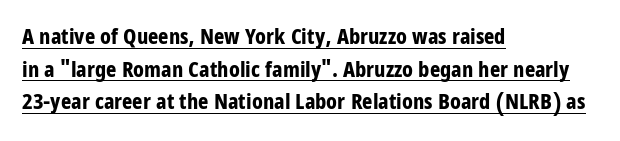
The glyphs are accompanied by a horizontal stroke just below them. Standard letterfit; no display-style spreading of the glyphs. The letters stand straight up with perfectly vertical stems. The lines sit at an ordinary, default distance from one another.
